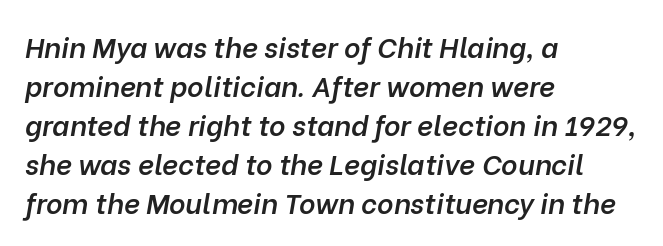
Characters are canted at an angle relative to the baseline's perpendicular. The letters advance in unequal steps, a hallmark of proportional type. The block of text has a typical density, with ordinary space between rows. The passage shown has conventional tracking throughout. Descenders are the only things crossing below the line.
